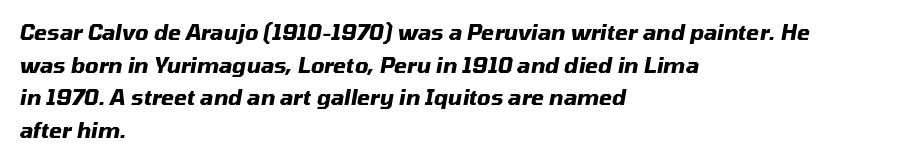
{"italic": "yes", "lean": "right", "slant_degrees": 10, "bold": "yes", "underline": "no", "align": "left", "line_spacing": "normal", "line_spacing_ratio": 1.55, "letter_spacing": "normal", "letter_spacing_em": 0.0, "glyph_px": 21}
